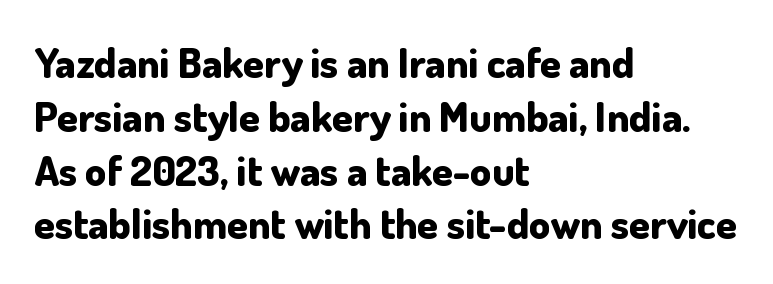
The image shows 42 px bold sans-serif type, upright; set left-aligned, normal line spacing (1.28x), normal letter spacing, not underlined; low stroke contrast and a small x-height.
